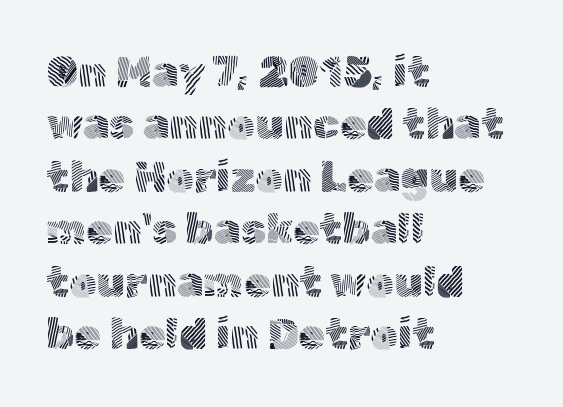
Q: Is the text bold? A: No.
Q: Is the text italic (slanted)? A: No, it is upright.
Q: Is the typeface a serif or a sans-serif typeface? A: Sans-serif.
Q: Is the text underlined? A: No.
Q: How is the paragraph aligned? A: Left-aligned.
Q: Is the spacing between letters normal or unusually wide? A: Normal.
Q: Width (condensed, normal, or wide)? A: Normal.
Q: x-height? A: Medium.
Q: Monospaced? A: No.
